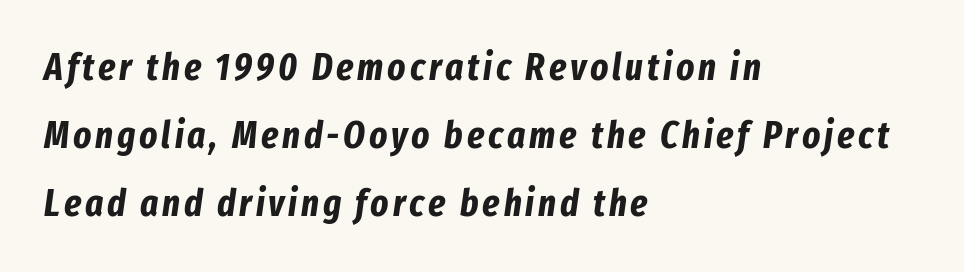
Every letter is thick-stroked: bold, no question. The string is rendered with underlining switched off. Characters are canted at an angle relative to the baseline's perpendicular. The paragraph has a hard left edge and a soft right edge. Looks like regular typesetting: each glyph gets only the width it needs.
